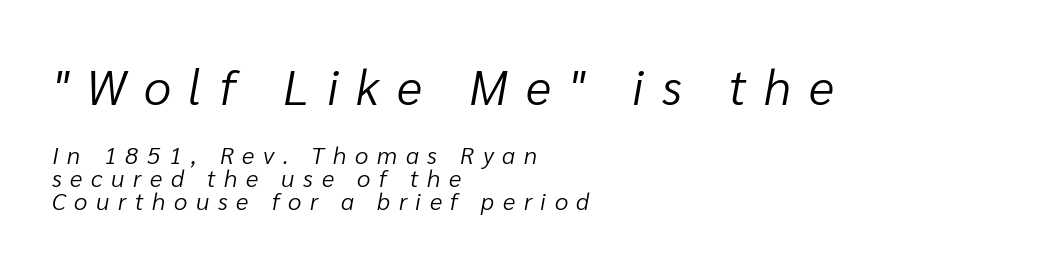
The image shows 49 px light type, italic (leaning right); set left-aligned, tight line spacing (0.96x), unusually wide letter spacing (+0.36 em), not underlined; the first (top) block is 2.04x larger; low stroke contrast and a medium x-height.
